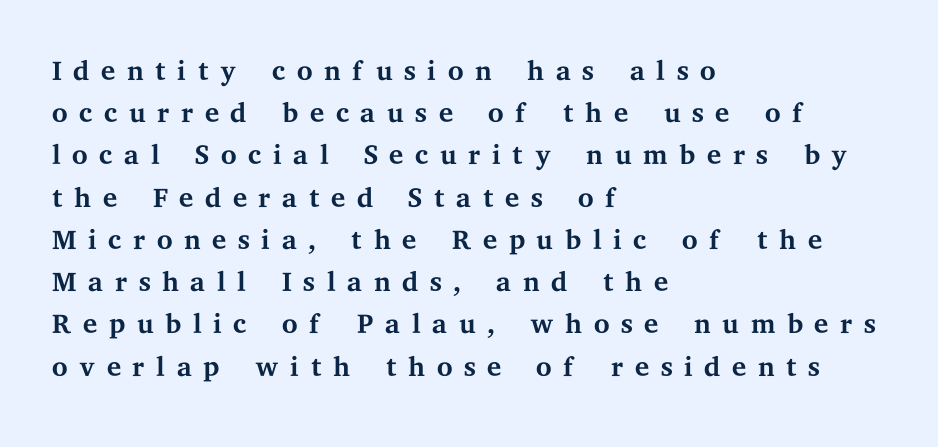
{"serif": "yes", "italic": "no", "bold": "no", "weight": "regular", "width": "wide", "stroke_contrast": "medium", "x_height": "medium", "monospaced": "no", "underline": "no", "align": "left", "line_spacing": "tight", "line_spacing_ratio": 1.03, "letter_spacing": "wide", "letter_spacing_em": 0.25, "glyph_px": 41}
